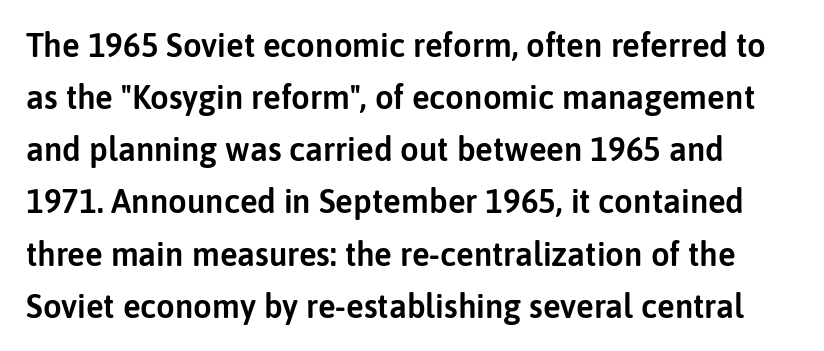
{"serif": "no", "italic": "no", "width": "normal", "stroke_contrast": "low", "x_height": "medium", "monospaced": "no", "underline": "no", "line_spacing": "normal", "line_spacing_ratio": 1.58, "letter_spacing": "normal", "letter_spacing_em": 0.0, "glyph_px": 33}
